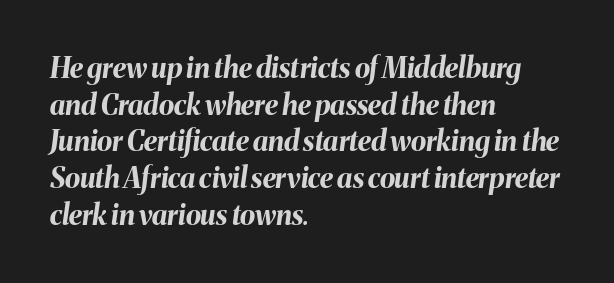
Strokes here are thick enough to call this a true bold. An italicized treatment has been applied to the whole sample. The horizontal fit of the characters is conventional and even. Casual observation: everything's shoved over to the left. A normal amount of white space separates one row of letters from the next.
